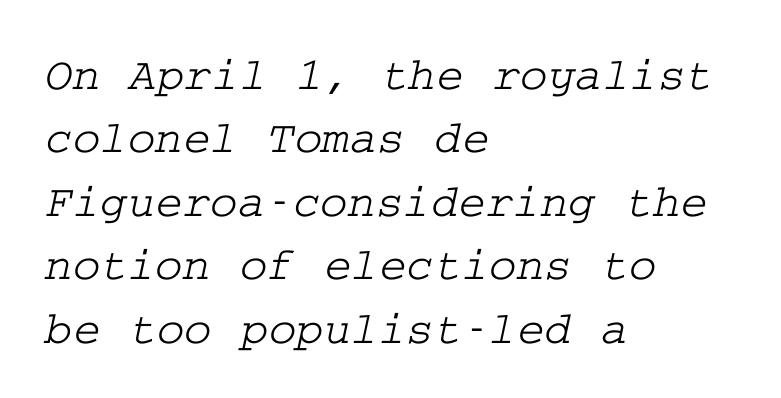
Q: Is the typeface a serif or a sans-serif typeface? A: Serif.
Q: Is the text underlined? A: No.
Q: How is the paragraph aligned? A: Left-aligned.
Q: Is the spacing between letters normal or unusually wide? A: Normal.
Q: Is the spacing between lines tight, normal or loose? A: Normal.
Q: Width (condensed, normal, or wide)? A: Wide.
Q: Stroke contrast? A: Low.
Q: x-height? A: Medium.
